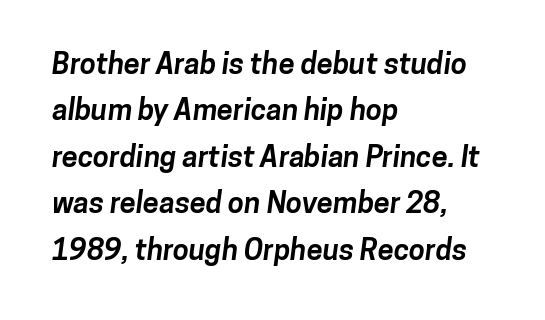
{"serif": "no", "bold": "yes", "weight": "bold", "width": "normal", "stroke_contrast": "low", "x_height": "medium", "monospaced": "no", "underline": "no", "align": "left", "line_spacing": "normal", "line_spacing_ratio": 1.6, "letter_spacing": "normal", "letter_spacing_em": 0.0, "glyph_px": 29}
